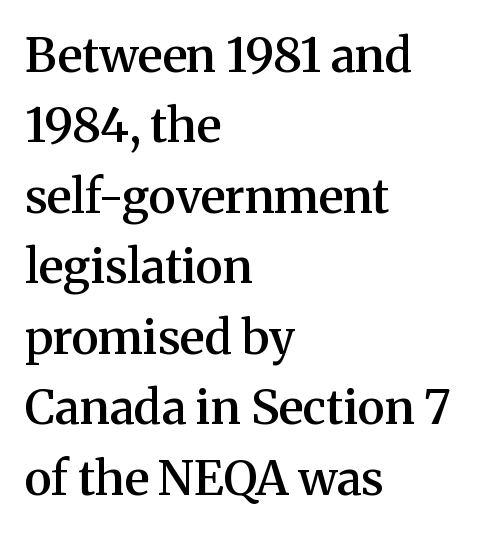
The image shows 47 px semibold serif type, upright; set left-aligned, normal line spacing (1.5x), normal letter spacing, not underlined; medium stroke contrast and a medium x-height.
